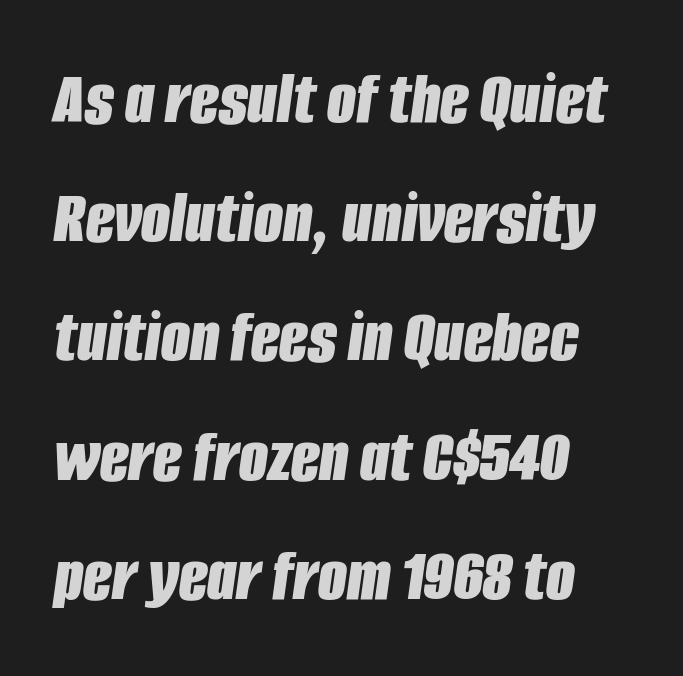
Q: Is the text bold? A: Yes.
Q: Is the text italic (slanted)? A: Yes, it leans right by about 8 degrees.
Q: Is the text underlined? A: No.
Q: How is the paragraph aligned? A: Left-aligned.
Q: Is the spacing between letters normal or unusually wide? A: Normal.
Q: Is the spacing between lines tight, normal or loose? A: Normal.
Q: Width (condensed, normal, or wide)? A: Condensed.
Q: Stroke contrast? A: Low.
Q: x-height? A: Large.
Q: Monospaced? A: No.
